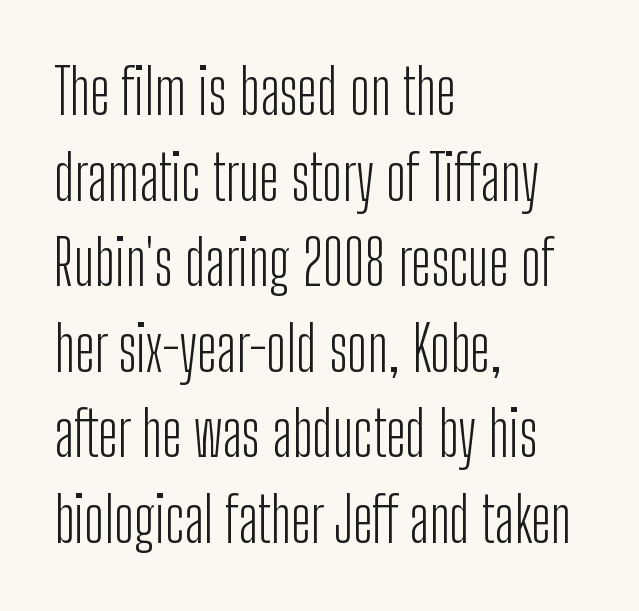
Q: Is the text bold? A: No.
Q: Is the text italic (slanted)? A: No, it is upright.
Q: Is the typeface a serif or a sans-serif typeface? A: Sans-serif.
Q: Is the text underlined? A: No.
Q: How is the paragraph aligned? A: Left-aligned.
Q: Is the spacing between letters normal or unusually wide? A: Normal.
Q: Is the spacing between lines tight, normal or loose? A: Normal.
Q: Width (condensed, normal, or wide)? A: Condensed.
Q: Stroke contrast? A: Low.
Q: x-height? A: Medium.
Q: Monospaced? A: No.
